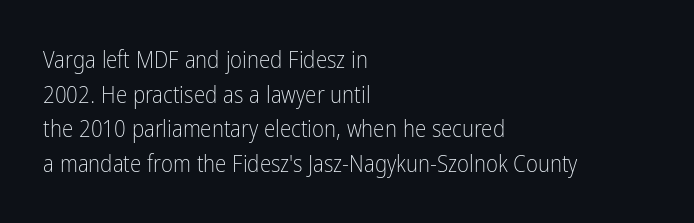
Vertical strokes here are truly vertical. Is the block centered? No — it sits flush against the left margin. Standard letterfit; no display-style spreading of the glyphs. This is not heavy type; no bold has been used.
